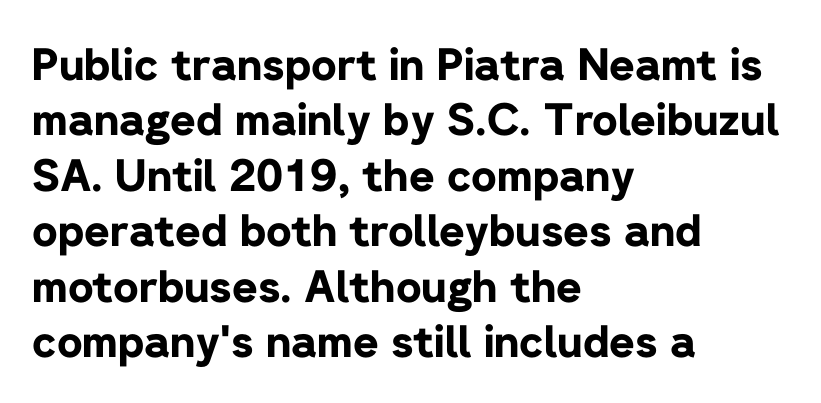
{"serif": "no", "italic": "no", "bold": "yes", "weight": "bold", "width": "normal", "stroke_contrast": "low", "x_height": "medium", "monospaced": "no", "underline": "no", "align": "left", "line_spacing": "normal", "line_spacing_ratio": 1.26, "letter_spacing": "normal", "letter_spacing_em": 0.0, "glyph_px": 44}
